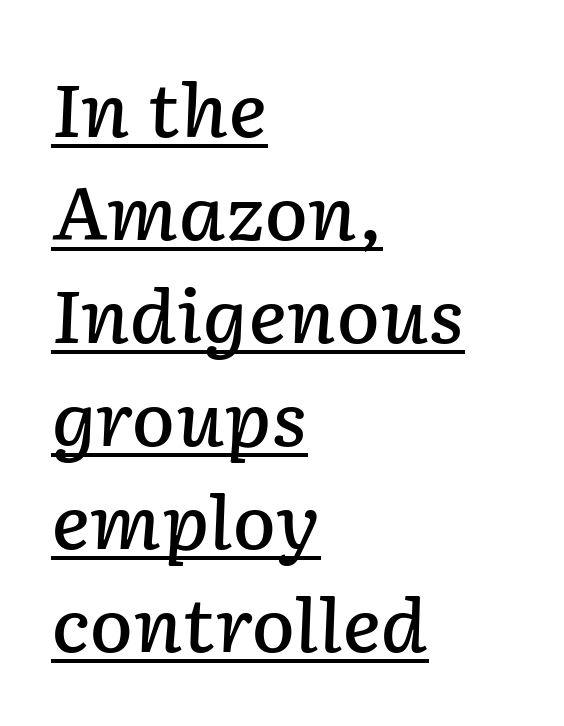
A rule runs beneath these lines of type. The letters are slanted; this is an italic face. The block of text has a typical density, with ordinary space between rows. This rendering uses left alignment, leaving the right contour irregular.
